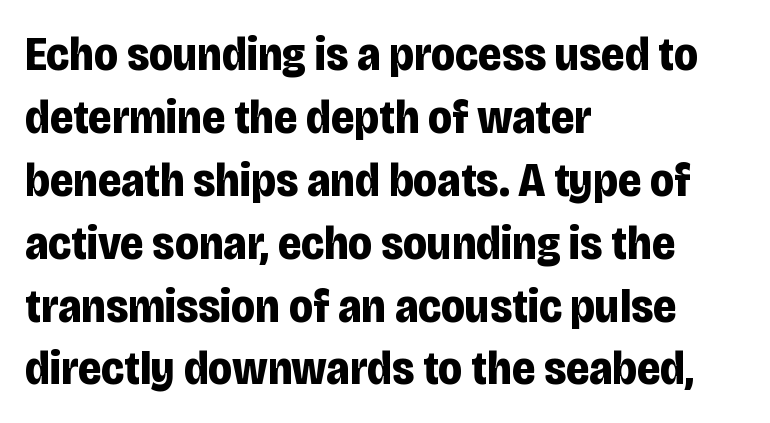
Caption: bold face, heavy strokes. The passage shown is not underscored anywhere. Rendered with straight, roman letterforms. The face used here is rendered with its standard letterfit. Horizontal bands of white between lines are of average thickness.
